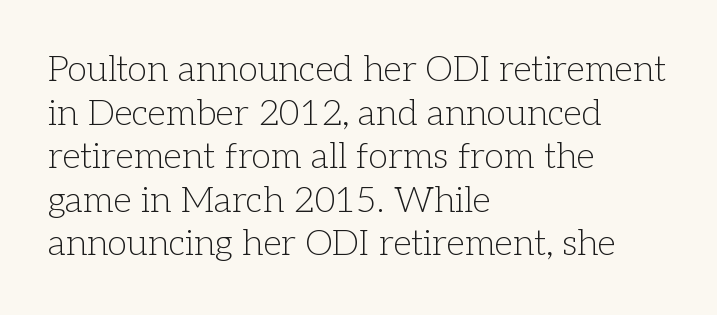
The image shows 36 px light serif type, upright; set left-aligned, line spacing 1.21x, normal letter spacing, not underlined; low stroke contrast and a medium x-height.
